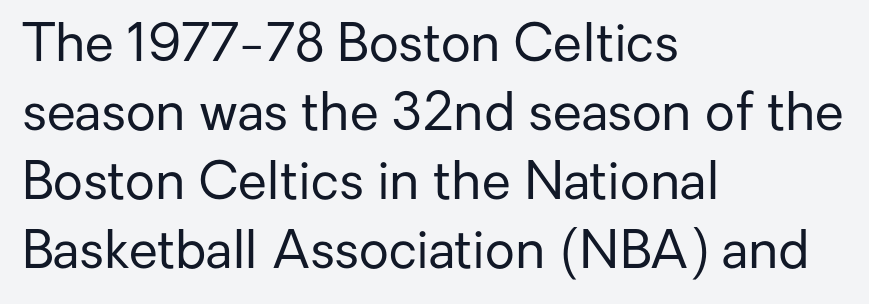
The image shows 52 px regular-weight sans-serif type, upright; set left-aligned, normal line spacing (1.33x), normal letter spacing, not underlined; low stroke contrast and a medium x-height.
